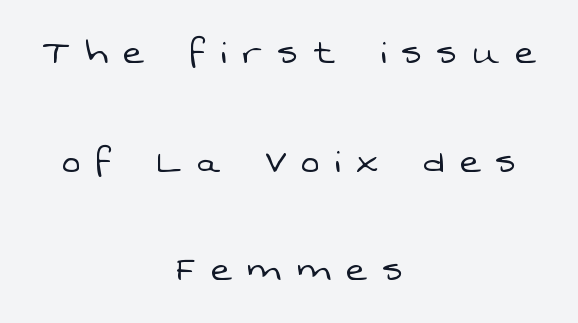
Glyph-to-glyph distance is far greater than everyday printed text. Nothing sits at the stroke ends, so this counts as sans-serif. The passage shown is typed in a proportional face where columns would drift. Just letters on the line, the space beneath them empty. The lines in this sample share a center point and differ in where they start and stop.
